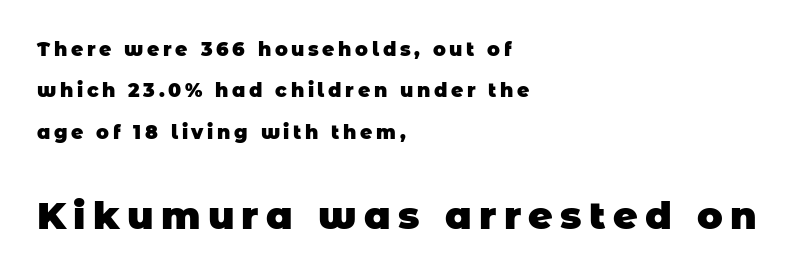
Only glyphs here, with clear space below each row. Top chunk: small. Bottom chunk: large. Each glyph is drawn with heavy, bold strokes. This sample has the flowing, uneven cadence of proportional lettering. Summary of vertical rhythm: relaxed, with wide interline spacing.
